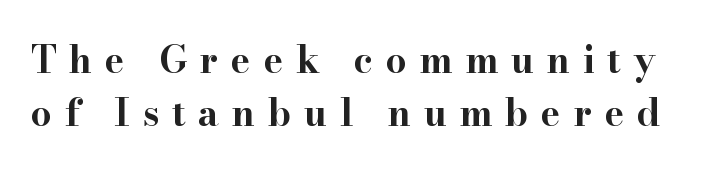
The image shows 37 px bold, wide serif type, upright; set normal line spacing (1.44x), unusually wide letter spacing (+0.34 em), not underlined; high stroke contrast and a small x-height.
